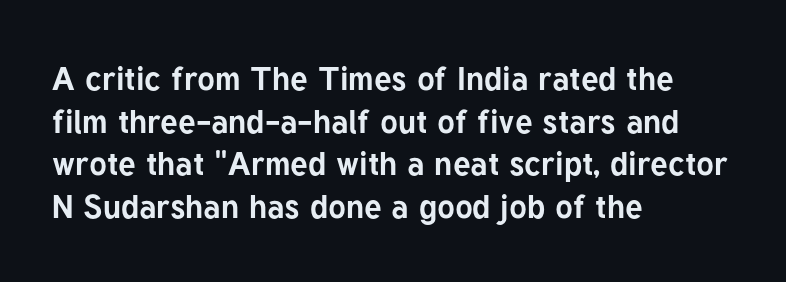
Q: Is the text bold? A: Yes.
Q: Is the text italic (slanted)? A: No, it is upright.
Q: Is the typeface a serif or a sans-serif typeface? A: Sans-serif.
Q: Is the text underlined? A: No.
Q: How is the paragraph aligned? A: Left-aligned.
Q: Is the spacing between letters normal or unusually wide? A: Normal.
Q: Is the spacing between lines tight, normal or loose? A: Normal.
Q: Width (condensed, normal, or wide)? A: Normal.
Q: Stroke contrast? A: Low.
Q: x-height? A: Medium.
Q: Monospaced? A: No.
